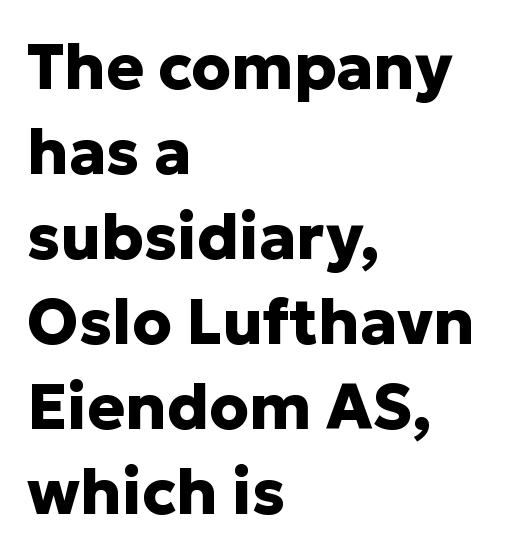
Has an underline been added? It has not. Is the letter spacing exaggerated? No — it looks like the ordinary default. Notice how thick the strokes are: this is what a full bold looks like. Proportional: the letters do not fall into vertical columns. A roman cut, with each character standing at attention.
